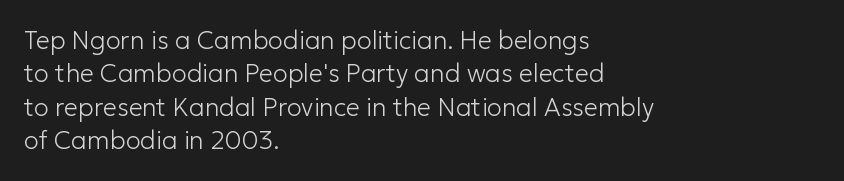
{"italic": "no", "bold": "no", "underline": "no", "align": "left", "line_spacing": "normal", "line_spacing_ratio": 1.34, "letter_spacing": "normal", "letter_spacing_em": 0.0, "glyph_px": 25}
